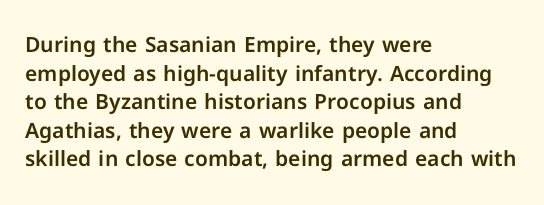
The rendering keeps characters at their native spacing. Does the lettering tilt? It doesn't — this is upright. Descender tails drop into unmarked territory. The lines sit at an ordinary, default distance from one another. One-word summary of the alignment: left.
